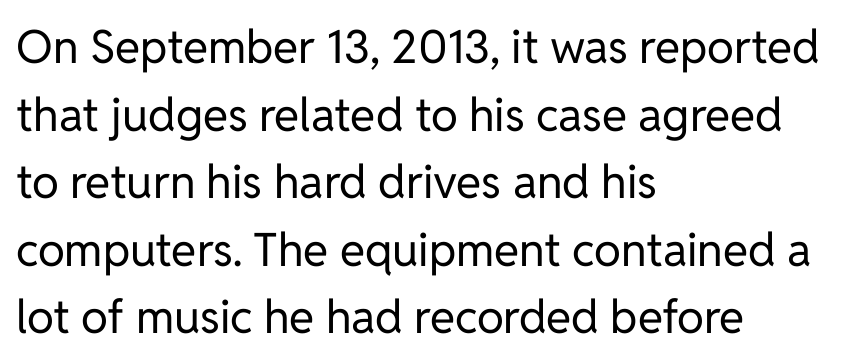
Unmarked baselines from the first word to the last. These lines are rendered in a variable-pitch font. If you drew a ruler down the left edge, every line would touch it. Stem width sits at or under what a default text font uses.
